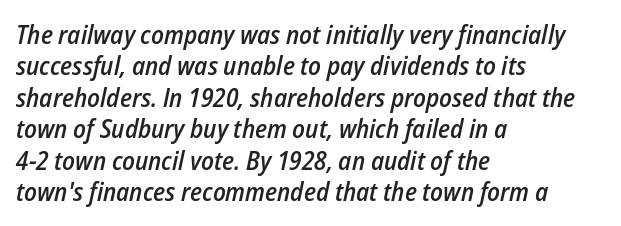
Q: Is the text bold? A: Semi-bold.
Q: Is the text italic (slanted)? A: Yes, it leans right by about 12 degrees.
Q: Is the text underlined? A: No.
Q: How is the paragraph aligned? A: Left-aligned.
Q: Is the spacing between letters normal or unusually wide? A: Normal.
